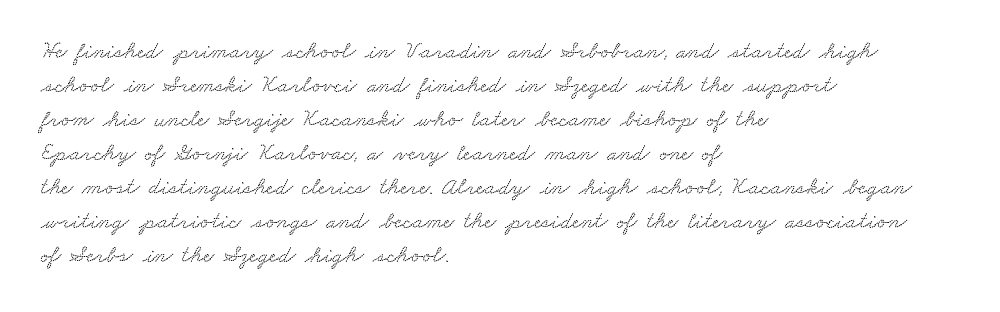
Q: Is the text underlined? A: No.
Q: How is the paragraph aligned? A: Left-aligned.
Q: Is the spacing between letters normal or unusually wide? A: Normal.
Q: Is the spacing between lines tight, normal or loose? A: Normal.
